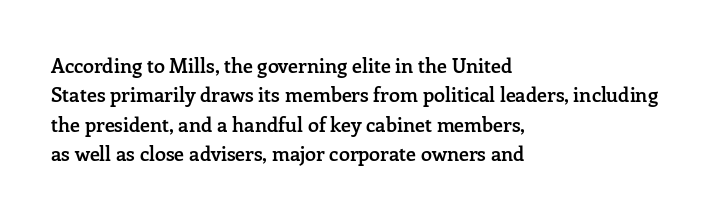
A bare baseline throughout the passage. Vertically, the passage feels balanced, rows spaced as you'd expect. Horizontal alignment here is leftward, the default for most running prose. Is the type bold? Partly — it's a semibold, heavier than regular but not fully bold.
